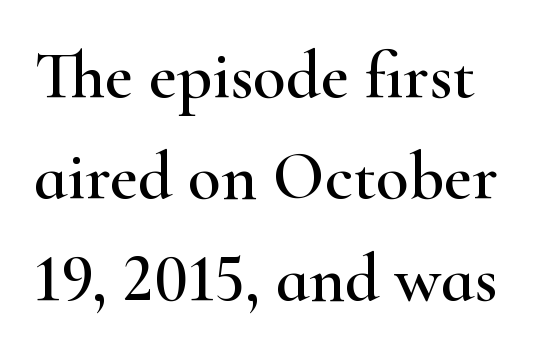
The image shows 68 px wide serif type, upright; set normal line spacing (1.49x), normal letter spacing, not underlined; high stroke contrast and a small x-height.
